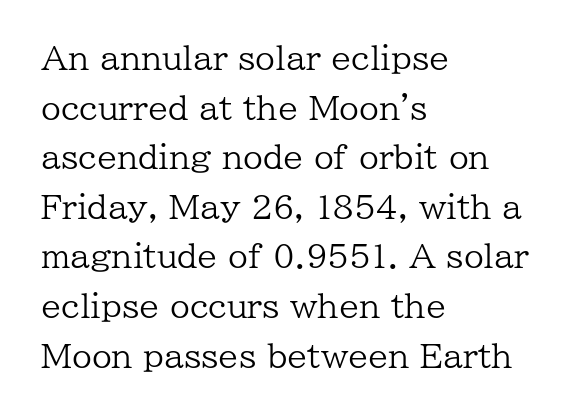
Q: Is the text bold? A: No.
Q: Is the text italic (slanted)? A: No, it is upright.
Q: Is the typeface a serif or a sans-serif typeface? A: Serif.
Q: Is the text underlined? A: No.
Q: How is the paragraph aligned? A: Left-aligned.
Q: Is the spacing between letters normal or unusually wide? A: Normal.
Q: Is the spacing between lines tight, normal or loose? A: Normal.
Q: Width (condensed, normal, or wide)? A: Normal.
Q: Stroke contrast? A: Low.
Q: x-height? A: Medium.
Q: Monospaced? A: No.
